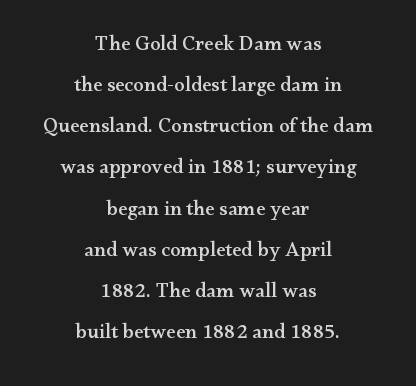
{"italic": "no", "underline": "no", "align": "center", "line_spacing": "loose", "line_spacing_ratio": 1.96, "letter_spacing": "normal", "letter_spacing_em": 0.0, "glyph_px": 21}
